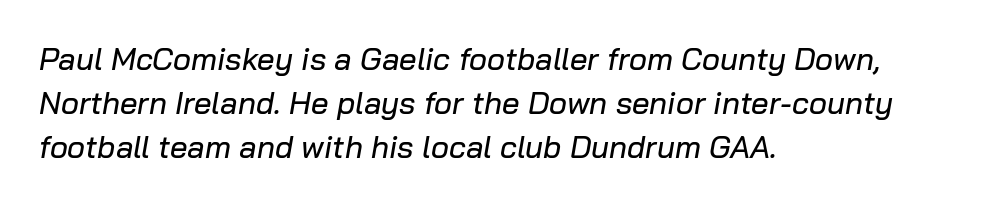
Q: Is the text italic (slanted)? A: Yes, it leans right by about 10 degrees.
Q: Is the text underlined? A: No.
Q: How is the paragraph aligned? A: Left-aligned.
Q: Is the spacing between letters normal or unusually wide? A: Normal.
Q: Is the spacing between lines tight, normal or loose? A: Normal.
Q: Width (condensed, normal, or wide)? A: Normal.
Q: Stroke contrast? A: Low.
Q: x-height? A: Medium.
Q: Monospaced? A: No.
